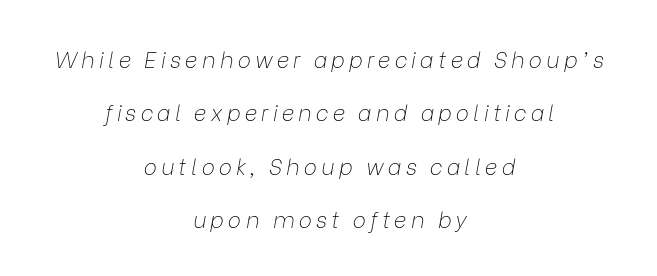
The image shows 22 px text type, italic (leaning right); set centered, loose line spacing (2.43x), not underlined.
